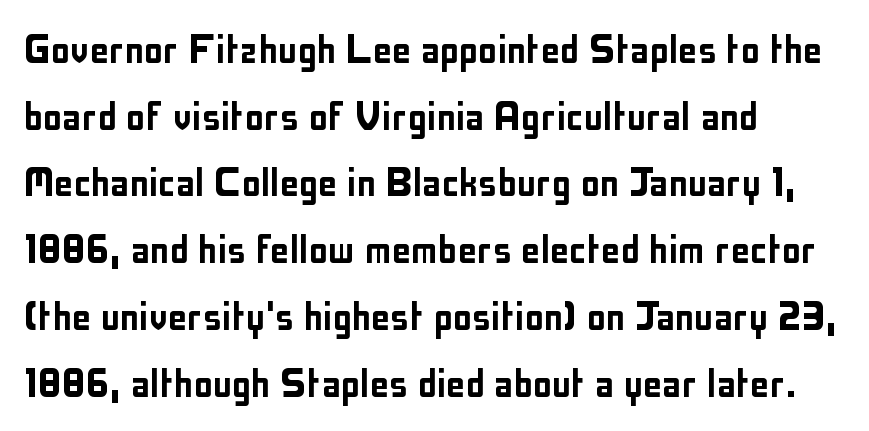
The image shows 48 px condensed sans-serif type, upright; set left-aligned, normal line spacing (1.39x), normal letter spacing, not underlined; low stroke contrast and a medium x-height.
